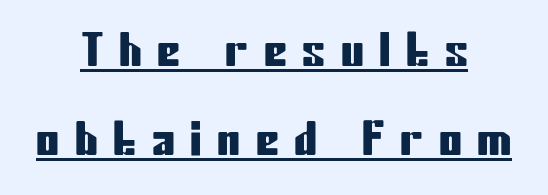
The image shows 46 px condensed sans-serif type, upright; set centered, loose line spacing (1.94x), unusually wide letter spacing (+0.34 em), underlined; low stroke contrast and a medium x-height.
